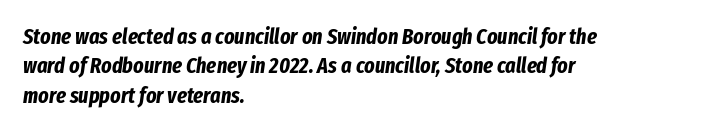
The image shows 22 px bold type, italic (leaning right); set left-aligned, normal line spacing (1.34x), normal letter spacing, not underlined.
